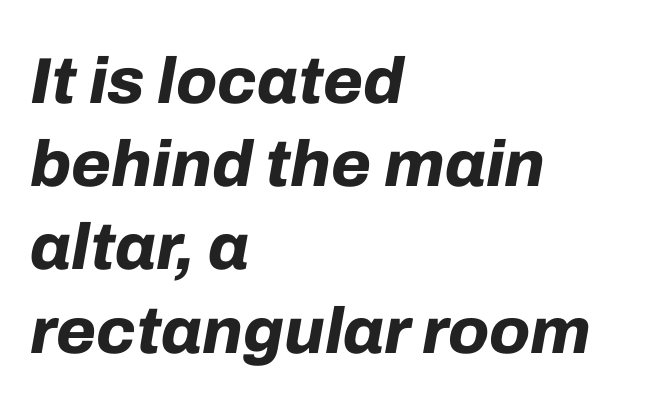
{"italic": "yes", "lean": "right", "slant_degrees": 10, "bold": "yes", "weight": "bold", "width": "normal", "stroke_contrast": "low", "x_height": "medium", "monospaced": "no", "underline": "no", "align": "left", "line_spacing": "normal", "line_spacing_ratio": 1.28, "letter_spacing": "normal", "letter_spacing_em": 0.0, "glyph_px": 65}
